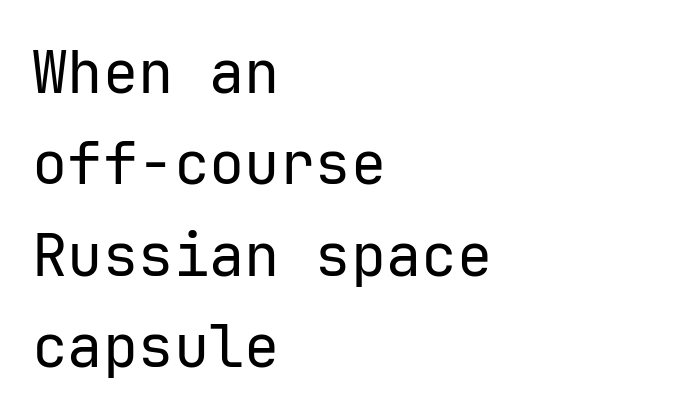
{"serif": "no", "italic": "no", "bold": "no", "weight": "regular", "width": "normal", "stroke_contrast": "low", "x_height": "medium", "monospaced": "yes", "underline": "no", "align": "left", "line_spacing": "normal", "line_spacing_ratio": 1.55, "letter_spacing": "normal", "letter_spacing_em": 0.0, "glyph_px": 59}
